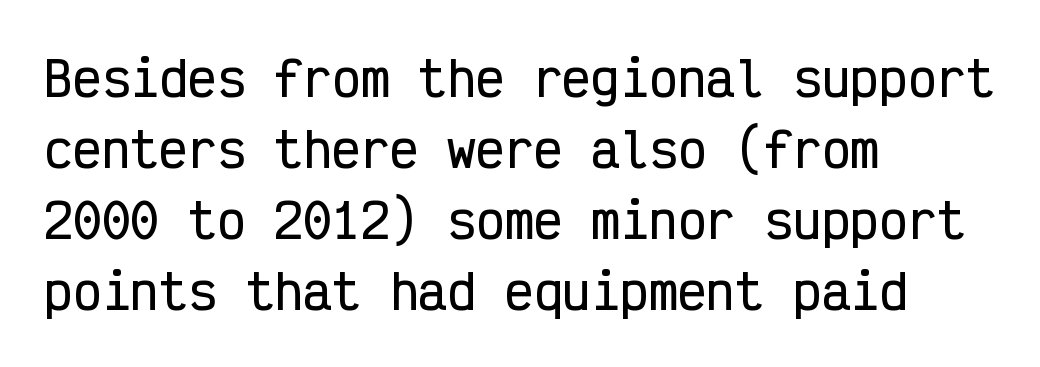
Compared with typical body copy, the letter spacing here is the same. Bare-footed words on every line. Casual observation: everything's shoved over to the left. The characters display no serif detailing; their extremities are plain.
